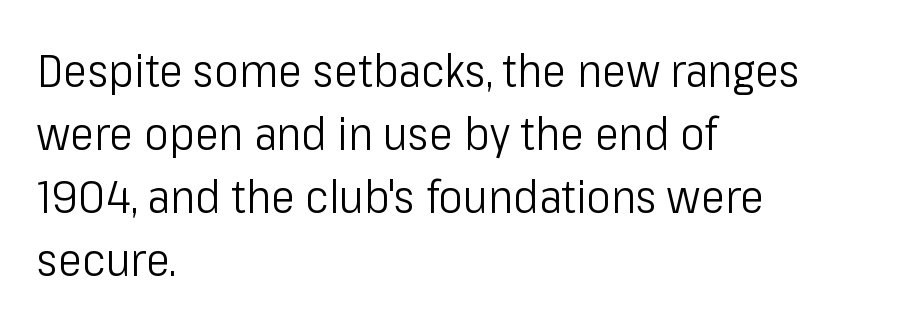
Q: Is the text bold? A: No.
Q: Is the text italic (slanted)? A: No, it is upright.
Q: Is the typeface a serif or a sans-serif typeface? A: Sans-serif.
Q: Is the text underlined? A: No.
Q: How is the paragraph aligned? A: Left-aligned.
Q: Is the spacing between letters normal or unusually wide? A: Normal.
Q: Is the spacing between lines tight, normal or loose? A: Normal.
Q: Width (condensed, normal, or wide)? A: Condensed.
Q: Stroke contrast? A: Low.
Q: x-height? A: Medium.
Q: Monospaced? A: No.
